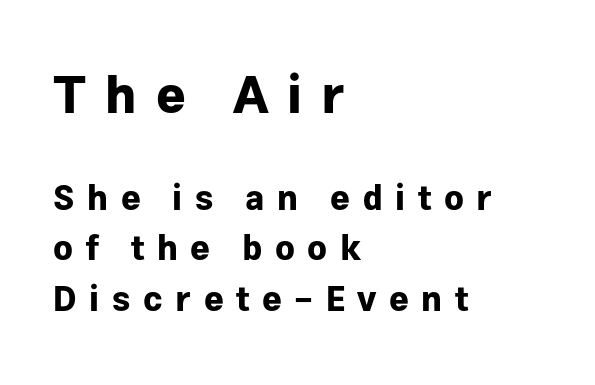
The image shows 51 px bold sans-serif type, upright; set left-aligned, normal line spacing (1.49x), unusually wide letter spacing (+0.37 em), not underlined; the first (top) block is 1.5x larger; low stroke contrast and a medium x-height.
